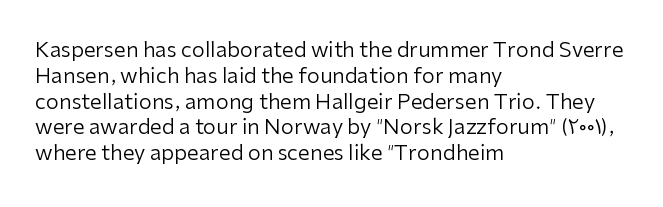
Q: Is the text bold? A: No.
Q: Is the text italic (slanted)? A: No, it is upright.
Q: Is the text underlined? A: No.
Q: How is the paragraph aligned? A: Left-aligned.
Q: Is the spacing between letters normal or unusually wide? A: Normal.
